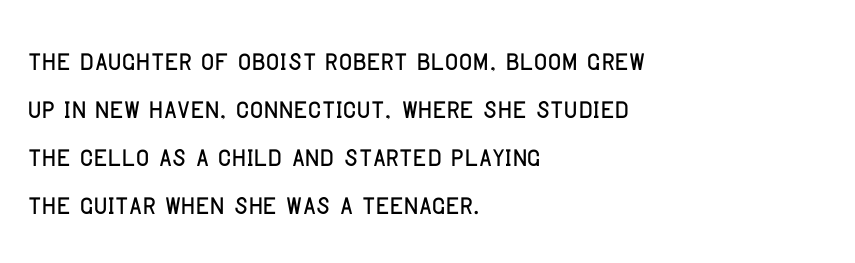
{"serif": "no", "italic": "no", "width": "condensed", "stroke_contrast": "low", "x_height": "large", "monospaced": "no", "underline": "no", "align": "left", "line_spacing": "normal", "line_spacing_ratio": 1.3, "letter_spacing": "normal", "letter_spacing_em": 0.0, "glyph_px": 37}
